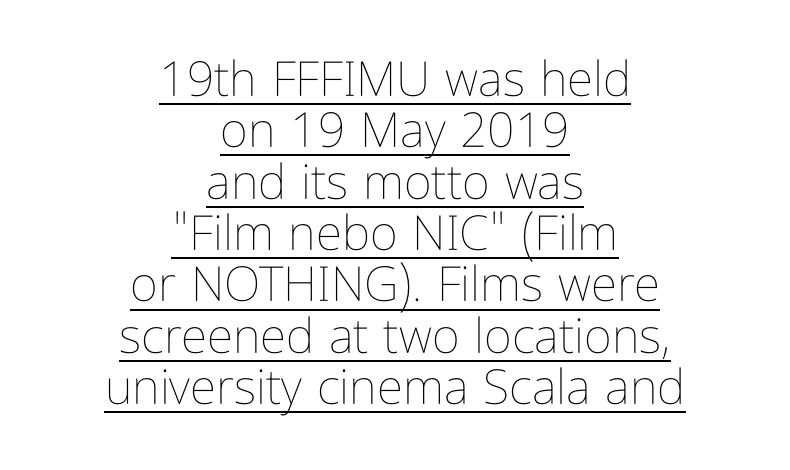
The image shows 48 px thin, condensed type, upright; set centered, tight line spacing (1.07x), normal letter spacing, underlined; low stroke contrast and a medium x-height.
